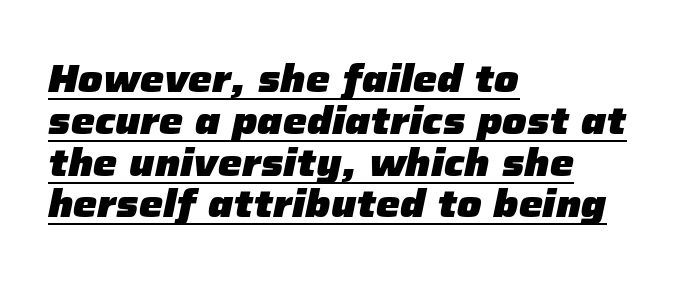
The image shows 38 px heavy type, italic (leaning right); set left-aligned, tight line spacing (1.1x), normal letter spacing, underlined; low stroke contrast and a medium x-height.
